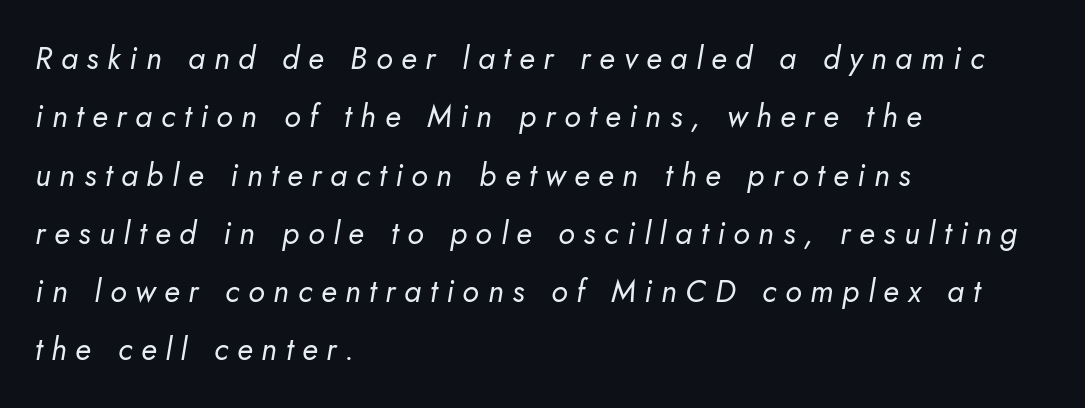
Q: Is the text bold? A: No.
Q: Is the text italic (slanted)? A: Yes, it leans right by about 10 degrees.
Q: Is the text underlined? A: No.
Q: How is the paragraph aligned? A: Left-aligned.
Q: Is the spacing between letters normal or unusually wide? A: Unusually wide.
Q: Width (condensed, normal, or wide)? A: Normal.
Q: Stroke contrast? A: Low.
Q: x-height? A: Small.
Q: Monospaced? A: No.
